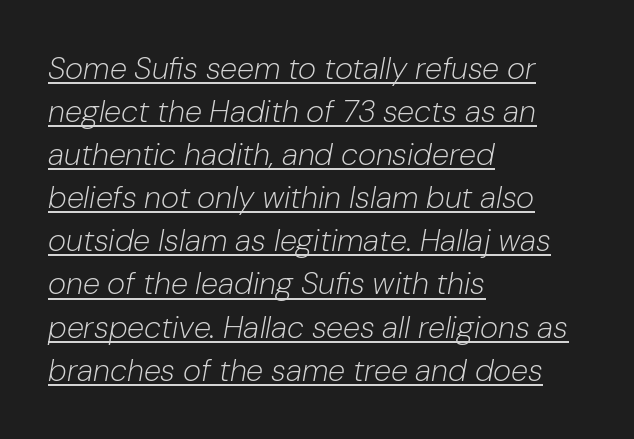
{"italic": "yes", "lean": "right", "slant_degrees": 10, "bold": "no", "weight": "light", "width": "normal", "stroke_contrast": "low", "x_height": "medium", "monospaced": "no", "underline": "yes", "align": "left", "line_spacing": "normal", "line_spacing_ratio": 1.39, "letter_spacing": "normal", "letter_spacing_em": 0.0, "glyph_px": 31}
